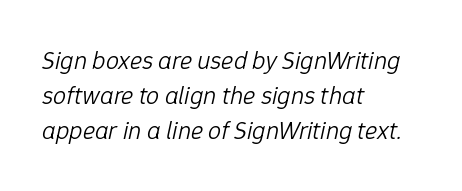
Q: Is the text bold? A: No.
Q: Is the text italic (slanted)? A: Yes, it leans right by about 12 degrees.
Q: Is the text underlined? A: No.
Q: How is the paragraph aligned? A: Left-aligned.
Q: Is the spacing between letters normal or unusually wide? A: Normal.
Q: Is the spacing between lines tight, normal or loose? A: Normal.
